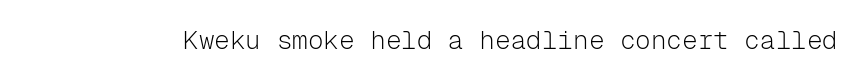
The image shows 26 px text type, upright; set normal letter spacing, not underlined.
